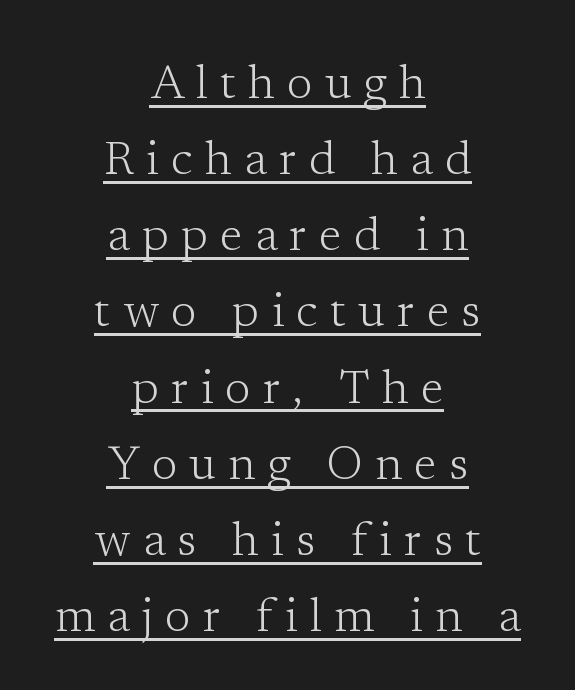
The typesetting does not lean heavy: it is not bold. Here the glyphs are tracked loosely, breaking word shapes into spaced letters. The lettering holds an erect, upright posture throughout. The font family rendered here belongs to the serif group. The vertical gap from one line to the next is medium.
